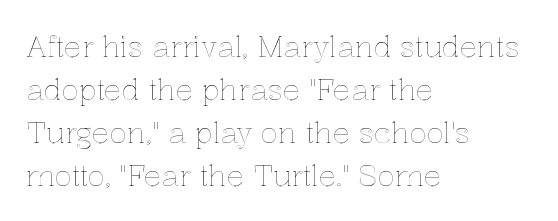
Q: Is the text italic (slanted)? A: No, it is upright.
Q: Is the text underlined? A: No.
Q: How is the paragraph aligned? A: Left-aligned.
Q: Is the spacing between letters normal or unusually wide? A: Normal.
Q: Is the spacing between lines tight, normal or loose? A: Normal.
Q: Width (condensed, normal, or wide)? A: Normal.
Q: x-height? A: Medium.
Q: Monospaced? A: No.
